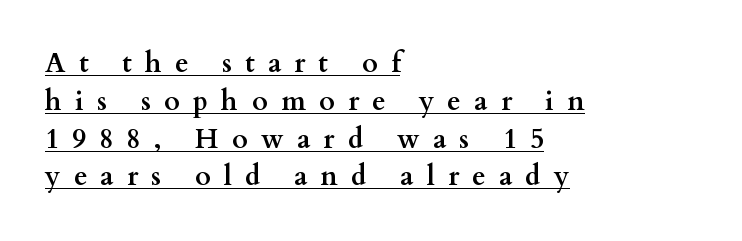
{"italic": "no", "bold": "yes", "underline": "yes", "align": "left", "line_spacing": "normal", "line_spacing_ratio": 1.4, "letter_spacing": "wide", "letter_spacing_em": 0.49, "glyph_px": 27}
